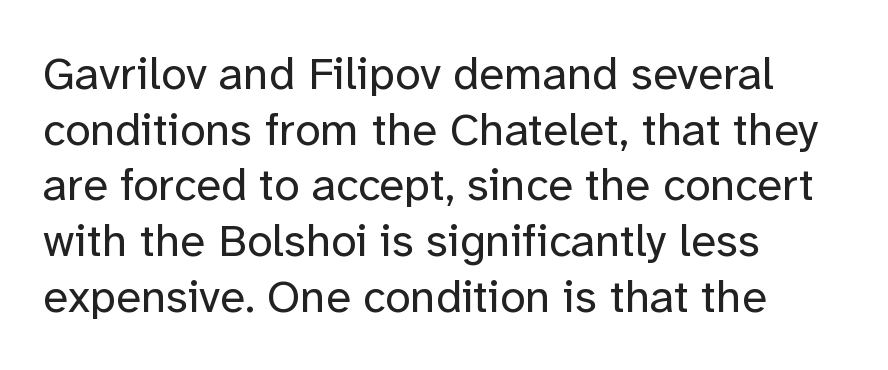
The compositor pushed each line to the left boundary. In terms of posture, this sample is upright. This rendering features lettering with no underline. Weight: not bold — regular or lighter. Caption: standard tracking, unaltered.
